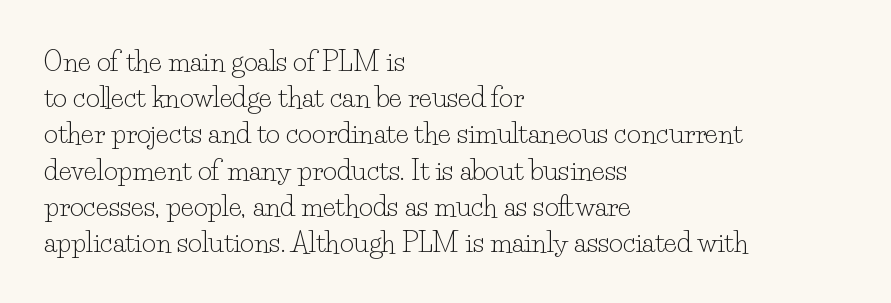
Q: Is the text bold? A: No.
Q: Is the text italic (slanted)? A: No, it is upright.
Q: Is the text underlined? A: No.
Q: How is the paragraph aligned? A: Left-aligned.
Q: Is the spacing between letters normal or unusually wide? A: Normal.
Q: Is the spacing between lines tight, normal or loose? A: Normal.
